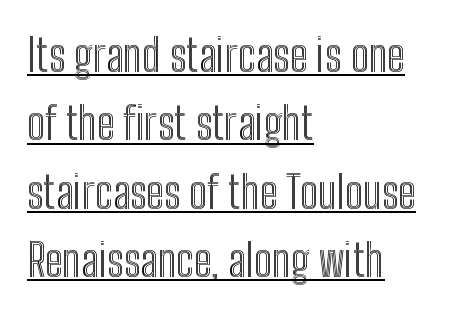
Q: Is the text italic (slanted)? A: No, it is upright.
Q: Is the text underlined? A: Yes.
Q: How is the paragraph aligned? A: Left-aligned.
Q: Is the spacing between letters normal or unusually wide? A: Normal.
Q: Is the spacing between lines tight, normal or loose? A: Normal.
Q: Width (condensed, normal, or wide)? A: Condensed.
Q: x-height? A: Medium.
Q: Monospaced? A: No.
